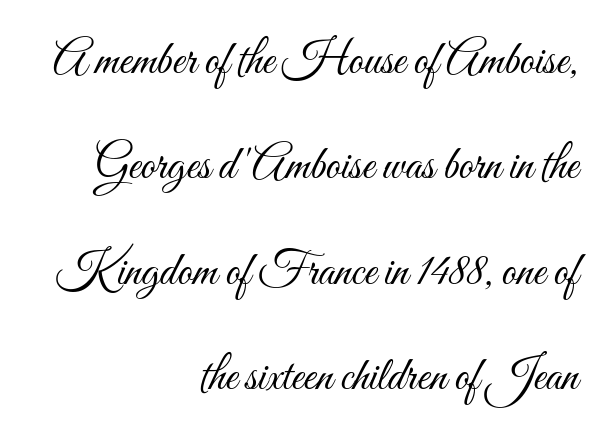
The image shows 47 px light, condensed type; set right-aligned, loose line spacing (2.24x), normal letter spacing, not underlined; medium stroke contrast and a small x-height.
